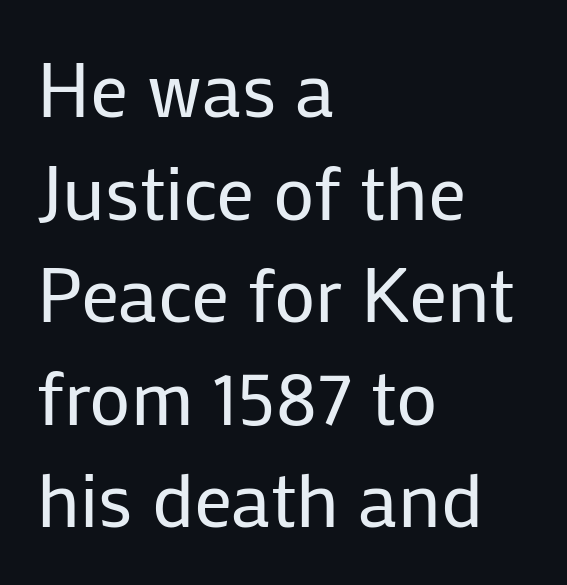
Q: Is the text bold? A: No.
Q: Is the text italic (slanted)? A: No, it is upright.
Q: Is the typeface a serif or a sans-serif typeface? A: Sans-serif.
Q: Is the text underlined? A: No.
Q: How is the paragraph aligned? A: Left-aligned.
Q: Is the spacing between letters normal or unusually wide? A: Normal.
Q: Is the spacing between lines tight, normal or loose? A: Normal.
Q: Width (condensed, normal, or wide)? A: Normal.
Q: Stroke contrast? A: Low.
Q: x-height? A: Medium.
Q: Monospaced? A: No.
